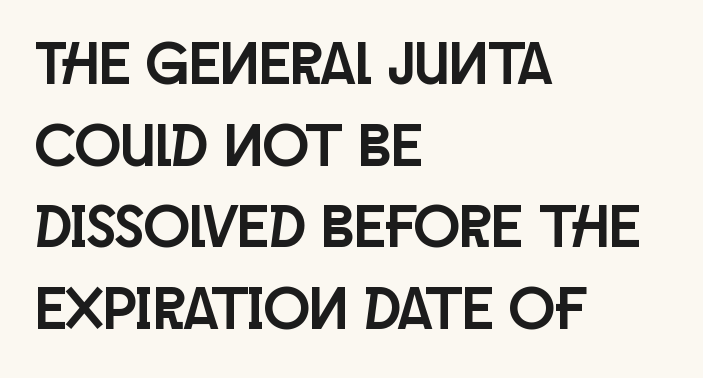
Notice how the passage keeps a crisp vertical edge on the left only. This sample uses plain, unmodified letter spacing. Each letter keeps its own natural width here, so spacing adapts to shape. Does the leading feel generous? No, just average. Ordinary non-slanted type is in use.
